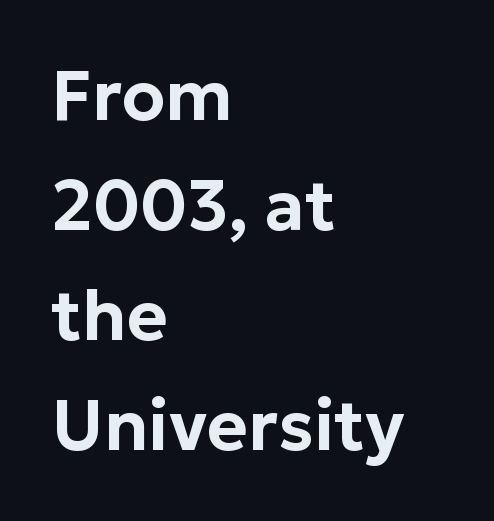
The image shows 70 px sans-serif type, upright; set left-aligned, normal line spacing (1.57x), normal letter spacing, not underlined; low stroke contrast and a medium x-height.
